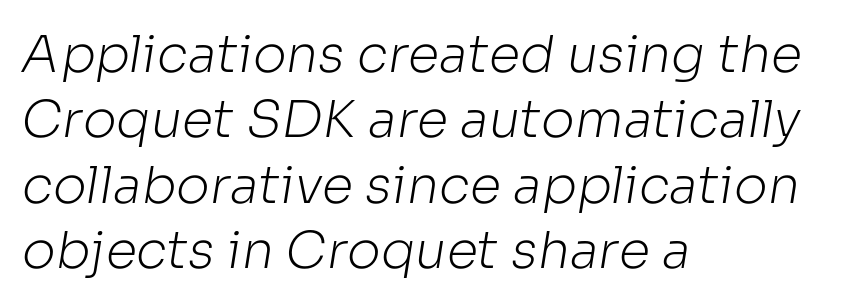
The image shows 51 px light sans-serif type; set left-aligned, normal line spacing (1.28x), normal letter spacing, not underlined; low stroke contrast and a medium x-height.
